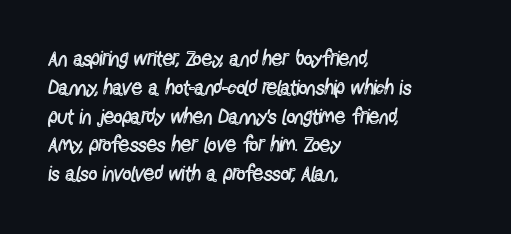
{"bold": "no", "underline": "no", "align": "left", "line_spacing": "normal", "line_spacing_ratio": 1.37, "letter_spacing": "normal", "letter_spacing_em": 0.0, "glyph_px": 21}
